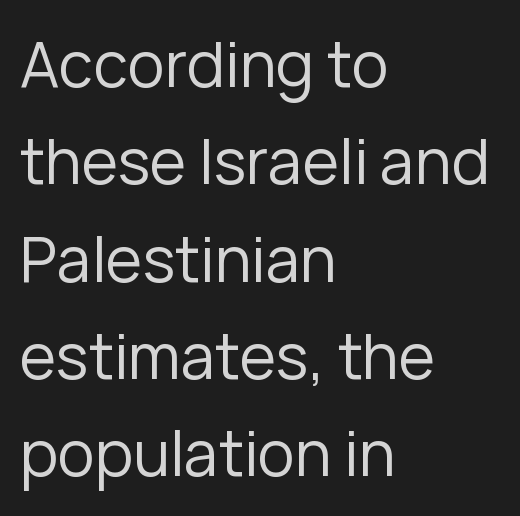
Q: Is the text bold? A: No.
Q: Is the text italic (slanted)? A: No, it is upright.
Q: Is the typeface a serif or a sans-serif typeface? A: Sans-serif.
Q: Is the text underlined? A: No.
Q: How is the paragraph aligned? A: Left-aligned.
Q: Is the spacing between letters normal or unusually wide? A: Normal.
Q: Is the spacing between lines tight, normal or loose? A: Normal.
Q: Width (condensed, normal, or wide)? A: Normal.
Q: Stroke contrast? A: Low.
Q: x-height? A: Medium.
Q: Monospaced? A: No.
